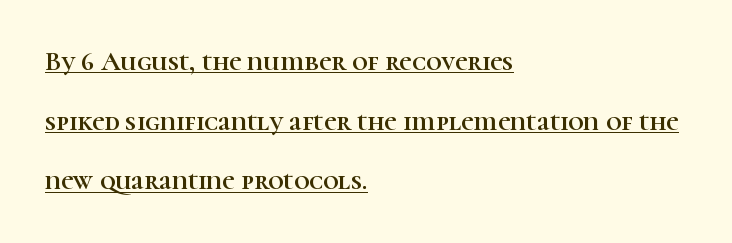
Vertical strokes here are truly vertical. Reading down the block, your eye returns to a fixed left position each line. There is no visible air inserted between adjacent glyphs. Is there much room between lines? Yes — plenty of vertical air separates them. A typographer would call this underscored text.
